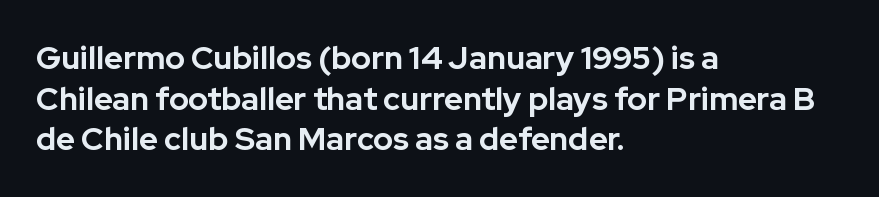
The image shows 32 px bold sans-serif type, upright; set left-aligned, normal line spacing (1.27x), normal letter spacing, not underlined; low stroke contrast and a medium x-height.
